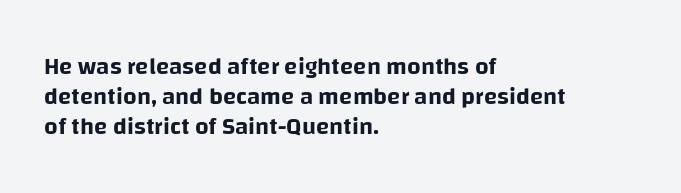
The lines in this sample share a left origin and differ only in where they stop. Tracking here is standard; glyphs follow each other at the usual distance. How would I describe the line gaps? Plain and ordinary. You can tell it's not italic because the verticals are truly vertical.
